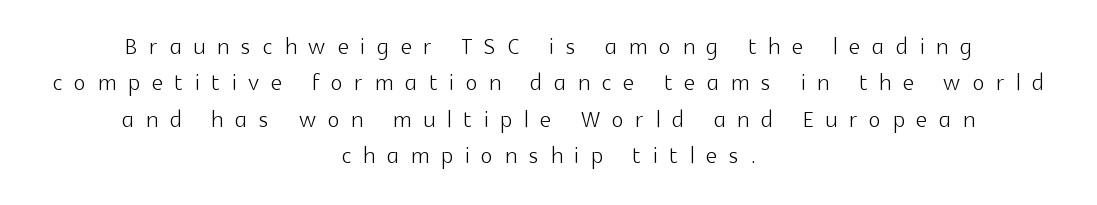
Someone cranked the tracking dial way up on this one. Notice how the passage keeps no hard edge, just a central spine. Is there any slant? The stems are plumb. No heavy texture on the line: the type isn't bold. Varying glyph widths throughout — classic text-font behaviour.
